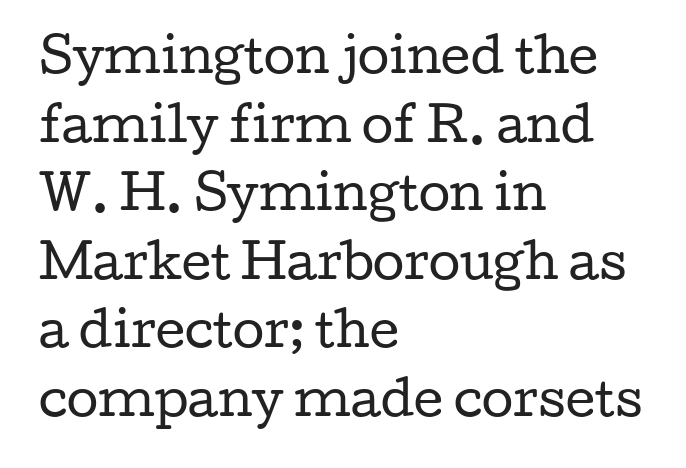
Small tapered or slab feet sit at the stroke ends, so this counts as serif. The letters advance in unequal steps, a hallmark of proportional type. This reads as an unemphasized weight, regular at the heaviest. Summary of vertical rhythm: regular, with standard interline spacing. The lines in this sample share a left origin and differ only in where they stop. The typography opts for an upright posture over an oblique one.
